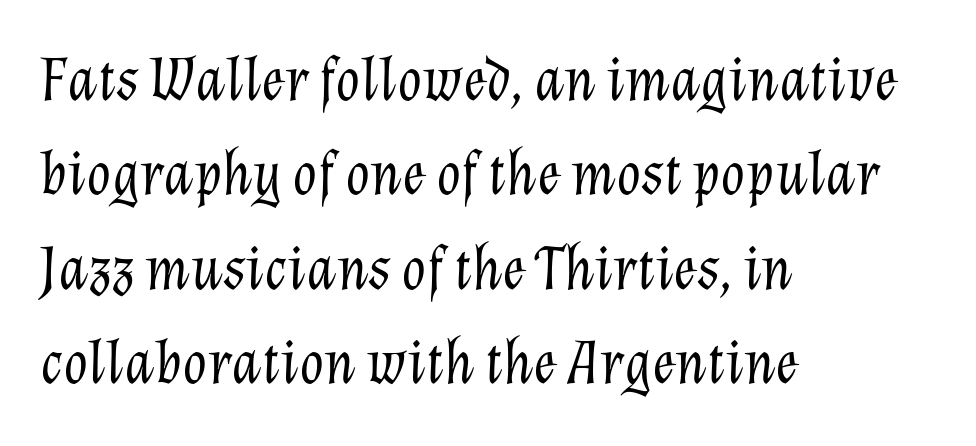
The line-height multiplier appears to be the usual default. Ink coverage per letter is moderate at most. The tracking reads as untouched default to a designer's eye. The rendering anchors every line to the left-hand side. Posture: slanted.
